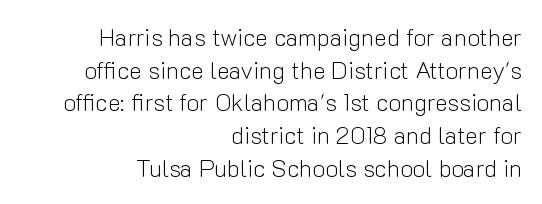
Q: Is the text bold? A: No.
Q: Is the text italic (slanted)? A: No, it is upright.
Q: Is the text underlined? A: No.
Q: How is the paragraph aligned? A: Right-aligned.
Q: Is the spacing between letters normal or unusually wide? A: Normal.
Q: Is the spacing between lines tight, normal or loose? A: Normal.
